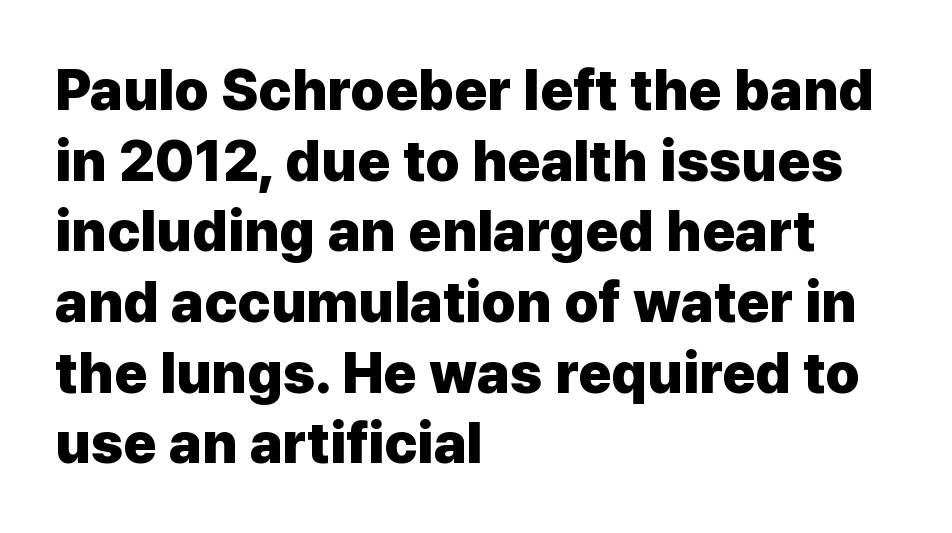
Q: Is the text bold? A: Yes.
Q: Is the text italic (slanted)? A: No, it is upright.
Q: Is the typeface a serif or a sans-serif typeface? A: Sans-serif.
Q: Is the text underlined? A: No.
Q: How is the paragraph aligned? A: Left-aligned.
Q: Is the spacing between letters normal or unusually wide? A: Normal.
Q: Width (condensed, normal, or wide)? A: Normal.
Q: Stroke contrast? A: Low.
Q: x-height? A: Medium.
Q: Monospaced? A: No.
